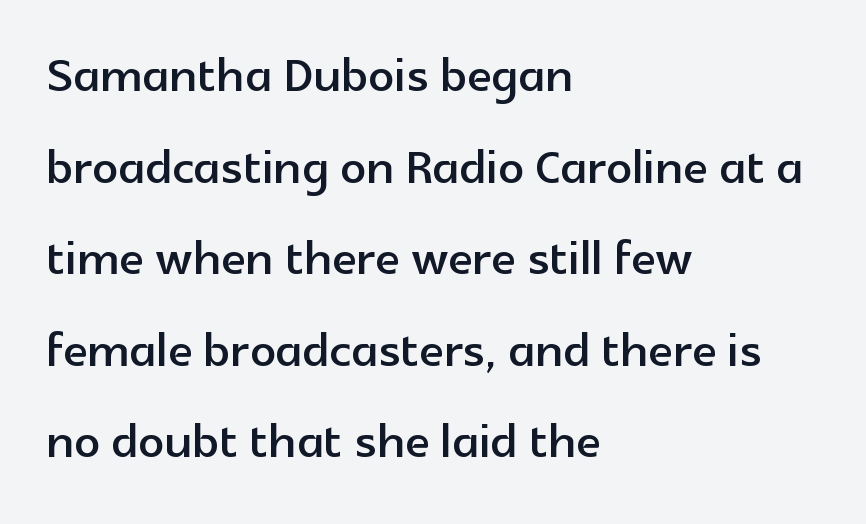
The image shows 64 px sans-serif type, upright; set left-aligned, normal line spacing (1.43x), normal letter spacing, not underlined; a medium x-height.
